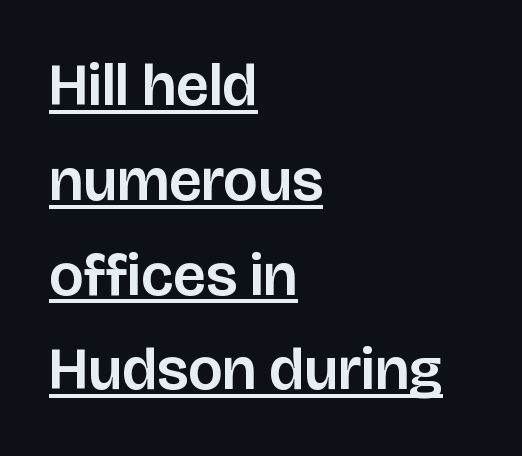
The image shows 60 px sans-serif type, upright; set left-aligned, normal line spacing (1.58x), normal letter spacing, underlined; low stroke contrast and a large x-height.
